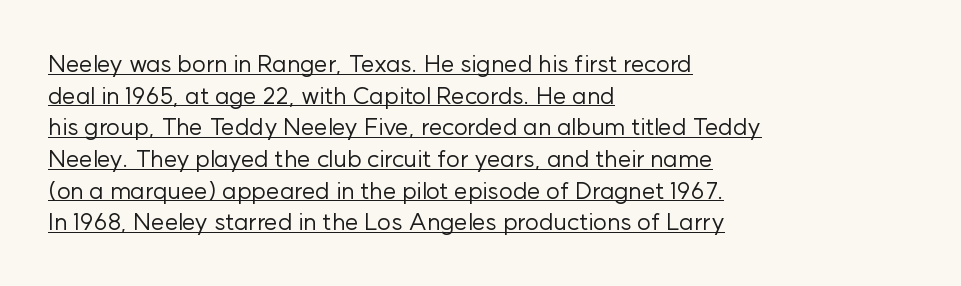
Q: Is the text bold? A: No.
Q: Is the text italic (slanted)? A: No, it is upright.
Q: Is the text underlined? A: Yes.
Q: How is the paragraph aligned? A: Left-aligned.
Q: Is the spacing between letters normal or unusually wide? A: Normal.
Q: Is the spacing between lines tight, normal or loose? A: Normal.
